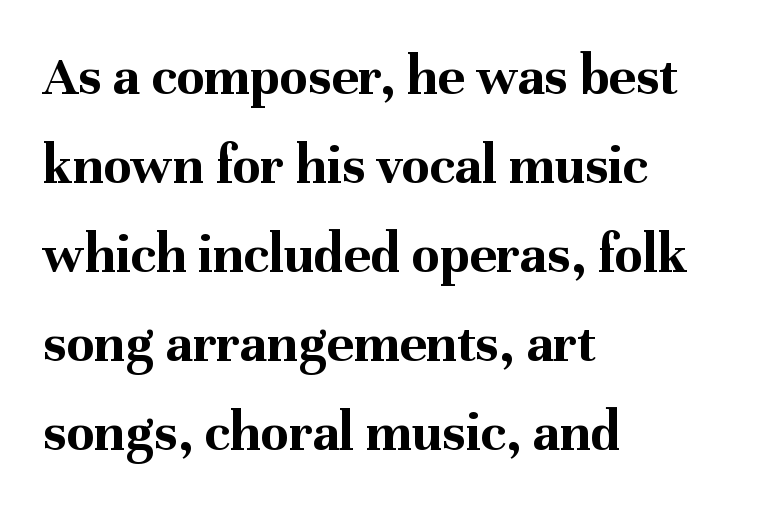
{"serif": "yes", "italic": "no", "bold": "yes", "weight": "bold", "width": "normal", "stroke_contrast": "medium", "x_height": "medium", "monospaced": "no", "underline": "no", "align": "left", "line_spacing": "normal", "line_spacing_ratio": 1.56, "letter_spacing": "normal", "letter_spacing_em": 0.0, "glyph_px": 57}
